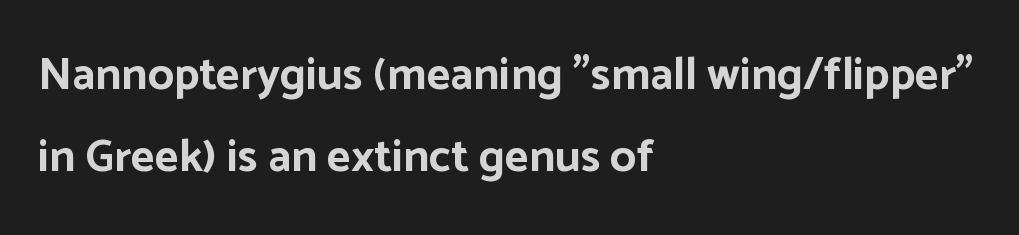
The image shows 46 px bold sans-serif type, upright; set left-aligned, line spacing 1.79x, normal letter spacing, not underlined; low stroke contrast and a medium x-height.
